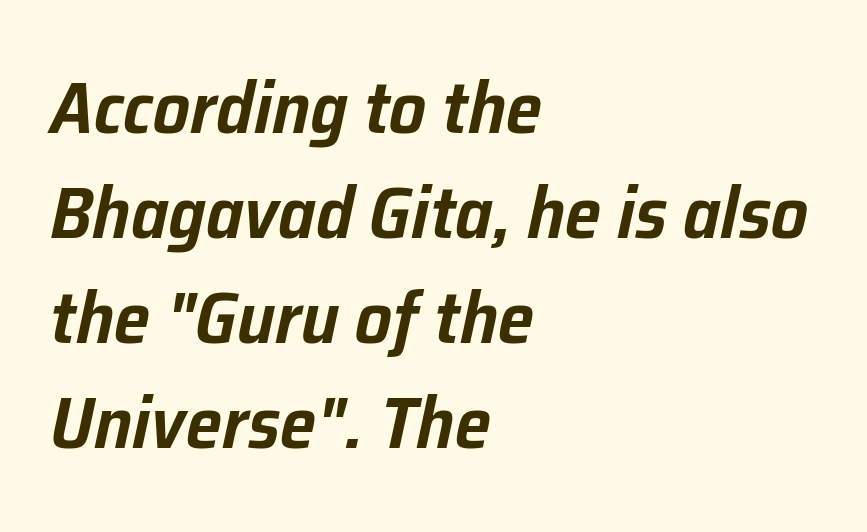
The image shows 73 px text type, italic (leaning right); set left-aligned, normal line spacing (1.44x), normal letter spacing, not underlined; low stroke contrast and a medium x-height.
